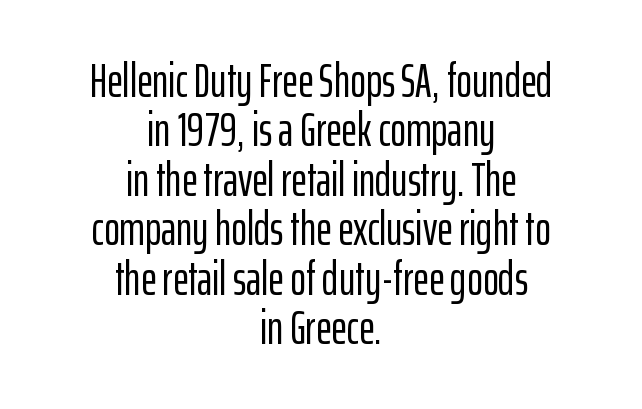
The image shows 48 px condensed sans-serif type, upright; set centered, tight line spacing (1.03x), normal letter spacing, not underlined; low stroke contrast and a medium x-height.
